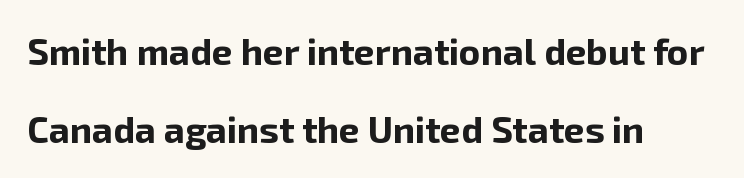
The image shows 37 px bold sans-serif type, upright; set left-aligned, loose line spacing (2.1x), normal letter spacing, not underlined; low stroke contrast and a medium x-height.
